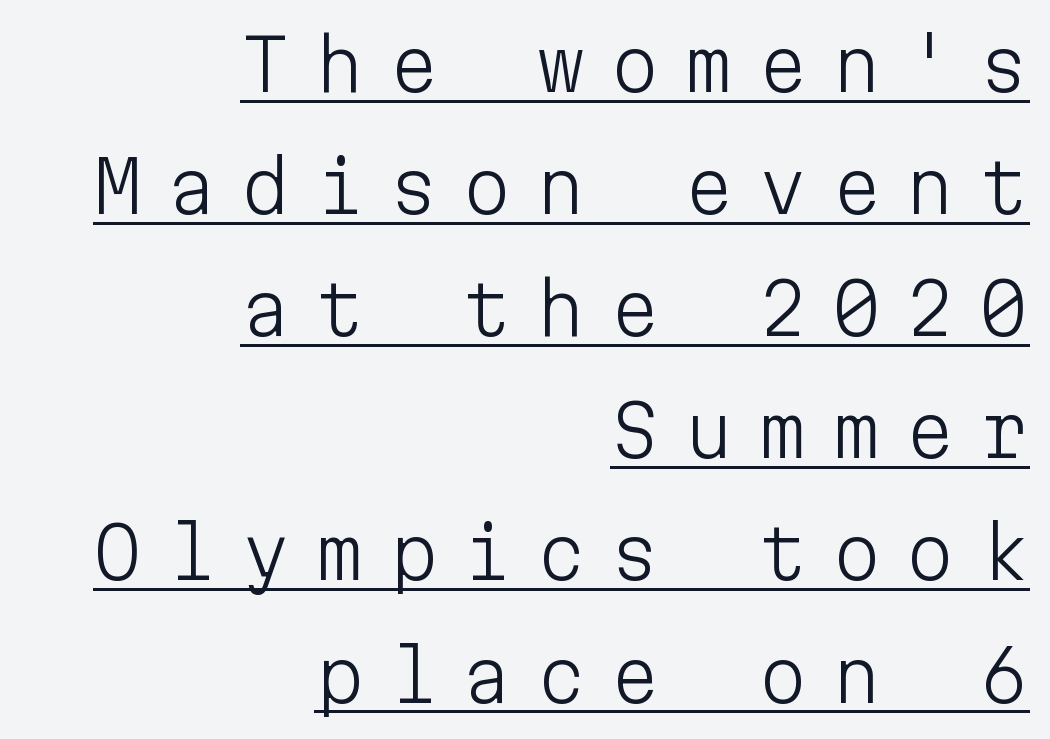
{"serif": "no", "italic": "no", "bold": "no", "weight": "light", "width": "normal", "stroke_contrast": "low", "x_height": "medium", "monospaced": "yes", "underline": "yes", "align": "right", "line_spacing_ratio": 1.72, "letter_spacing": "wide", "letter_spacing_em": 0.34, "glyph_px": 71}
